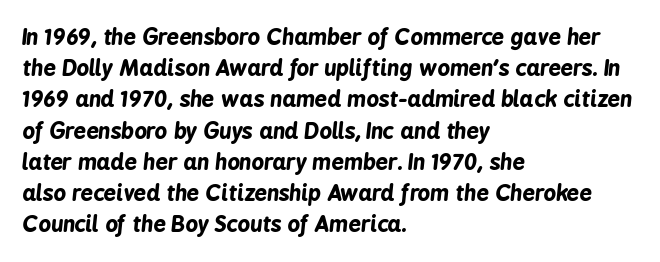
The glyphs are unaccompanied by any horizontal stroke below them. A classic flush-left, rag-right setting is used for this passage. Short note: letters normally spaced. Emphasis by weight is at full strength: bold. Yep, that's italic — everything's leaning.
